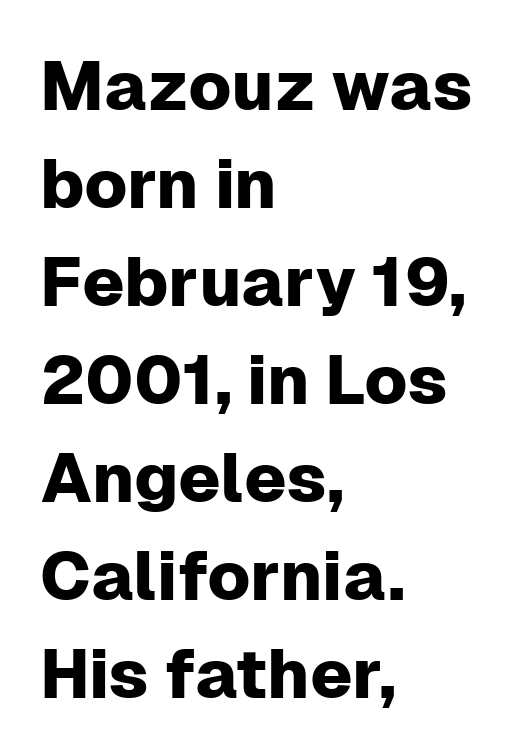
{"serif": "no", "italic": "no", "width": "normal", "stroke_contrast": "low", "x_height": "medium", "monospaced": "no", "underline": "no", "align": "left", "line_spacing": "normal", "line_spacing_ratio": 1.42, "letter_spacing": "normal", "letter_spacing_em": 0.0, "glyph_px": 69}
